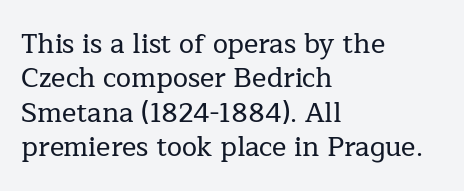
Do the letters lean? They stand straight. Lines of text with bare space underneath. The passage shown stacks its lines at a standard gap. Casual observation: everything's shoved over to the left.
